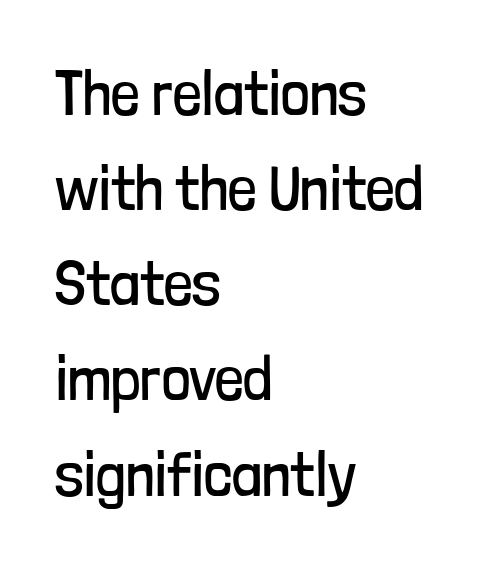
Q: Is the text bold? A: No.
Q: Is the text italic (slanted)? A: No, it is upright.
Q: Is the typeface a serif or a sans-serif typeface? A: Sans-serif.
Q: Is the text underlined? A: No.
Q: How is the paragraph aligned? A: Left-aligned.
Q: Is the spacing between letters normal or unusually wide? A: Normal.
Q: Is the spacing between lines tight, normal or loose? A: Normal.
Q: Width (condensed, normal, or wide)? A: Condensed.
Q: Stroke contrast? A: Low.
Q: x-height? A: Medium.
Q: Monospaced? A: No.
